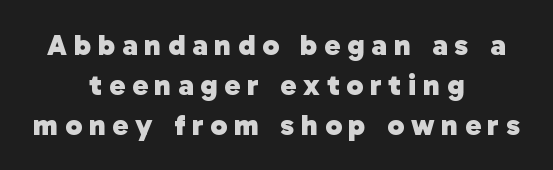
Q: Is the text bold? A: Yes.
Q: Is the typeface a serif or a sans-serif typeface? A: Sans-serif.
Q: Is the text underlined? A: No.
Q: How is the paragraph aligned? A: Centered.
Q: Is the spacing between letters normal or unusually wide? A: Unusually wide.
Q: Is the spacing between lines tight, normal or loose? A: Normal.
Q: Width (condensed, normal, or wide)? A: Normal.
Q: Stroke contrast? A: Low.
Q: x-height? A: Medium.
Q: Monospaced? A: No.
